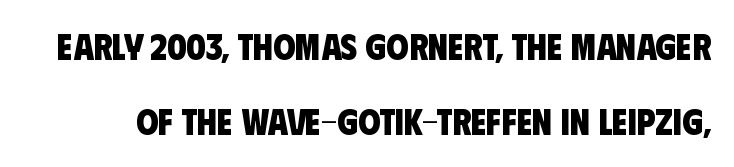
Q: Is the text bold? A: Yes.
Q: Is the typeface a serif or a sans-serif typeface? A: Sans-serif.
Q: Is the text underlined? A: No.
Q: Is the spacing between letters normal or unusually wide? A: Normal.
Q: Is the spacing between lines tight, normal or loose? A: Loose.
Q: Width (condensed, normal, or wide)? A: Condensed.
Q: Stroke contrast? A: Low.
Q: x-height? A: Large.
Q: Monospaced? A: No.
